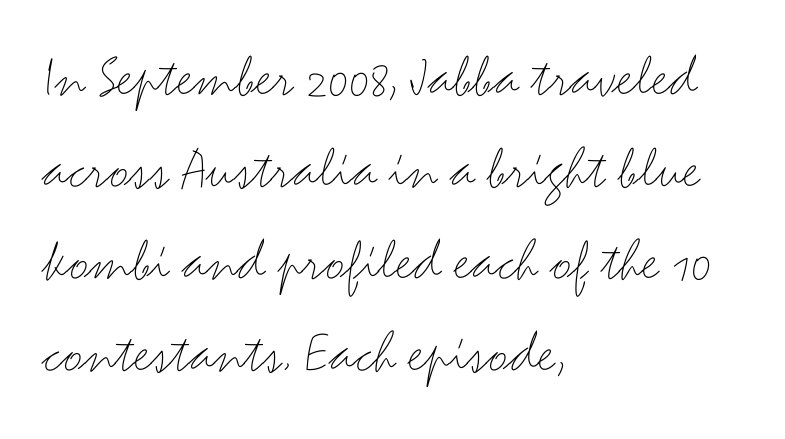
{"serif": "no", "bold": "no", "weight": "thin", "width": "wide", "stroke_contrast": "medium", "x_height": "small", "monospaced": "no", "underline": "no", "align": "left", "line_spacing": "normal", "line_spacing_ratio": 1.51, "letter_spacing": "normal", "letter_spacing_em": 0.0, "glyph_px": 61}
